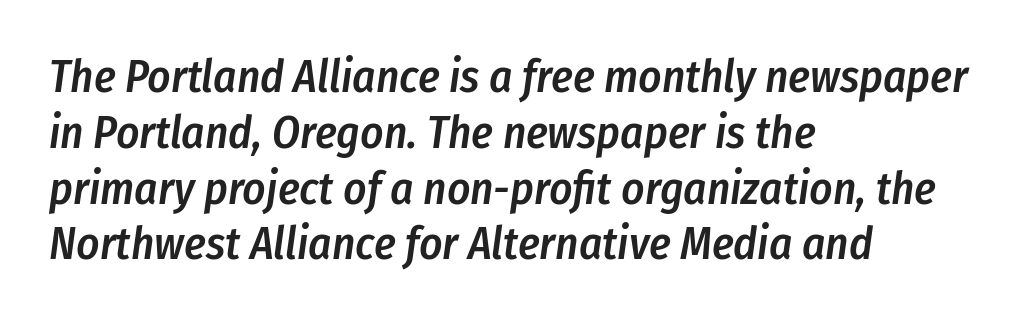
Nobody touched the tracking dial on this one. Bare-footed words on every line. These lines carry some extra weight — a demibold, not a full bold. Character widths vary here, with narrow letters taking less room than wide ones. The passage shown leans; its letterforms are oblique. Compared with a centered layout, this one pins lines to the left instead.
